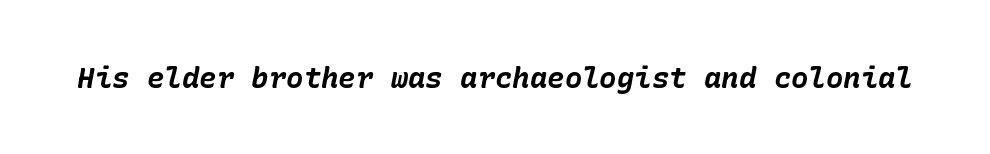
{"italic": "yes", "lean": "right", "slant_degrees": 10, "bold": "yes", "weight": "bold", "width": "normal", "stroke_contrast": "low", "x_height": "medium", "underline": "no", "letter_spacing": "normal", "letter_spacing_em": 0.0, "glyph_px": 29}
